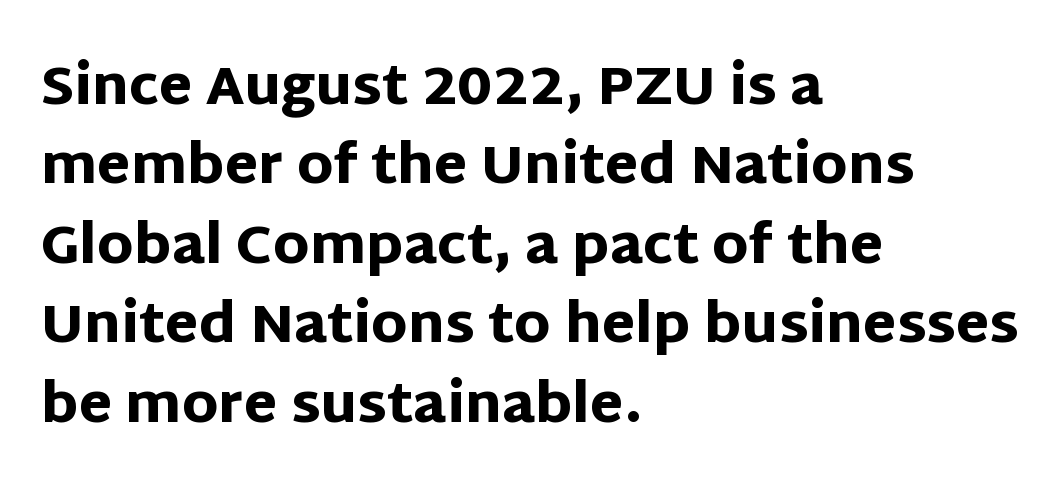
The image shows 54 px heavy sans-serif type, upright; set left-aligned, normal line spacing (1.47x), normal letter spacing, not underlined; low stroke contrast and a large x-height.
